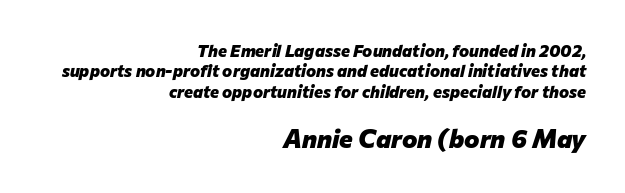
Does the bottom block carry the larger type? Yes, it does. Bold? Absolutely — the strokes are thick and heavy. Slanted lettering throughout. Check the space under the baseline: it is left empty.
